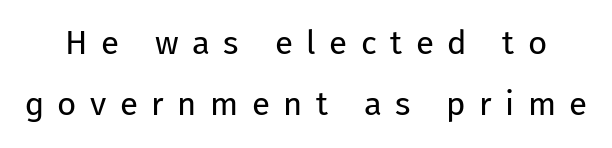
{"serif": "no", "italic": "no", "bold": "no", "weight": "regular", "width": "normal", "stroke_contrast": "low", "x_height": "medium", "monospaced": "no", "underline": "no", "line_spacing_ratio": 1.86, "letter_spacing": "wide", "letter_spacing_em": 0.41, "glyph_px": 33}
